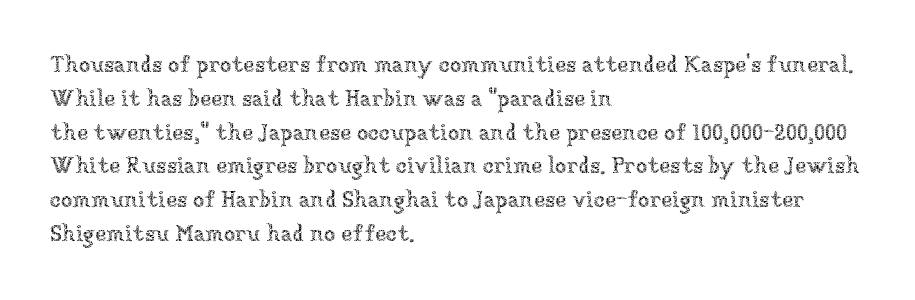
Just letters on the line, the space beneath them empty. Evenly set lines give the paragraph a standard silhouette. Heft: none added — not bold. Notice how the passage keeps a crisp vertical edge on the left only. No extra tracking has been applied to these lines. A roman cut, with each character standing at attention.
